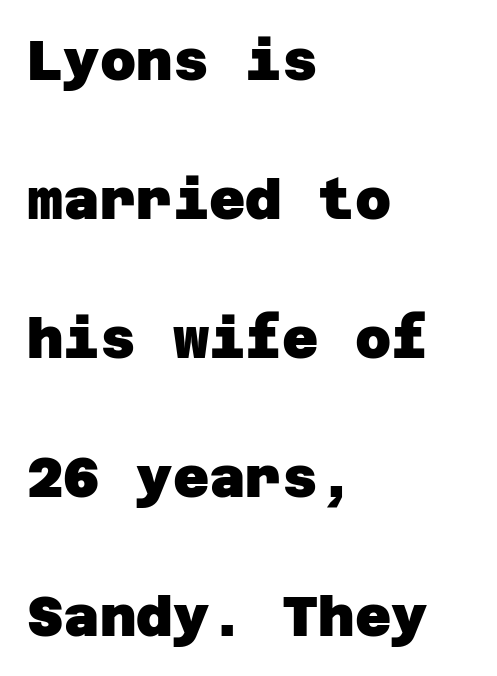
The image shows 56 px heavy sans-serif type; set left-aligned, loose line spacing (2.48x), normal letter spacing, not underlined; low stroke contrast and a large x-height.
